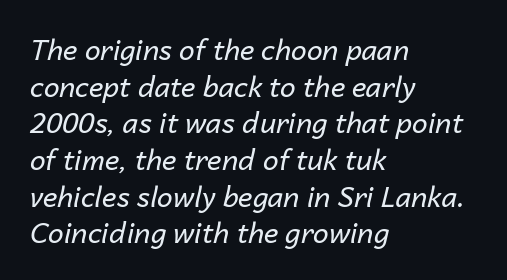
Is the type slanted? Yes — the strokes lean at a clear angle. Each word holds together tightly as a unit, with standard inter-letter gaps. Do the characters align in a grid? No, the font is proportional. The compositor pushed each line to the left boundary.
